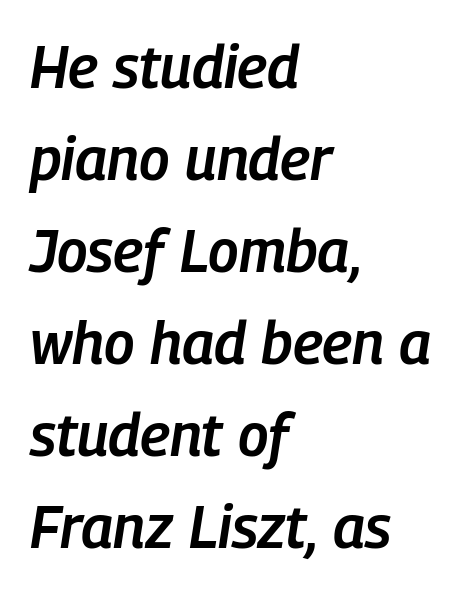
I'd describe the lettering as semibold — firm but not a full bold. Honestly, the row spacing looks completely unremarkable. The letters advance in unequal steps, a hallmark of proportional type. Words float on clear page, feet unadorned. The lettering tilts uniformly, giving the passage an italic look. The type is set solid horizontally, with unmodified tracking.
